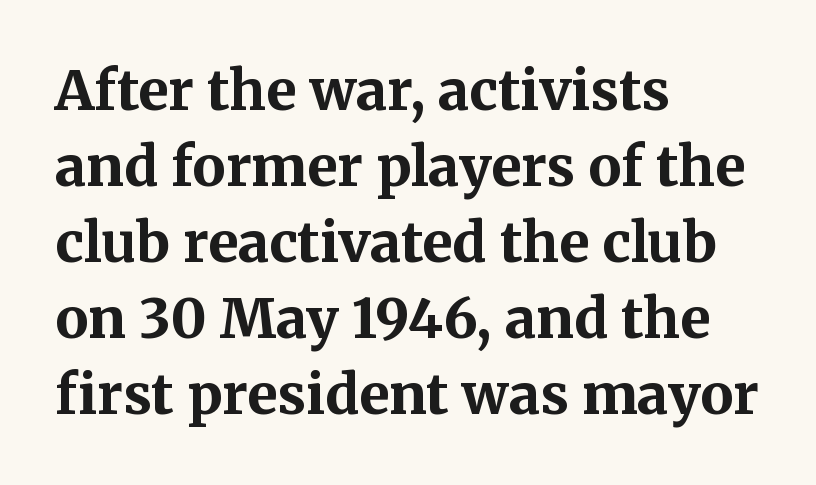
Here the designer chose a conventional face with non-uniform glyph widths. The rendering uses a moderate line-height, typical for paragraphs. Tracking here is standard; glyphs follow each other at the usual distance. In terms of posture, this sample is upright. The letters are bold, with thick, heavy strokes.
